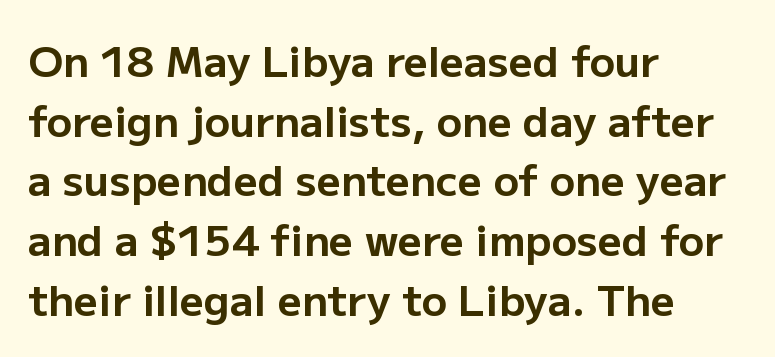
Q: Is the text bold? A: Yes.
Q: Is the text italic (slanted)? A: No, it is upright.
Q: Is the typeface a serif or a sans-serif typeface? A: Sans-serif.
Q: Is the text underlined? A: No.
Q: How is the paragraph aligned? A: Left-aligned.
Q: Is the spacing between letters normal or unusually wide? A: Normal.
Q: Is the spacing between lines tight, normal or loose? A: Normal.
Q: Width (condensed, normal, or wide)? A: Normal.
Q: Stroke contrast? A: Low.
Q: x-height? A: Medium.
Q: Monospaced? A: No.
